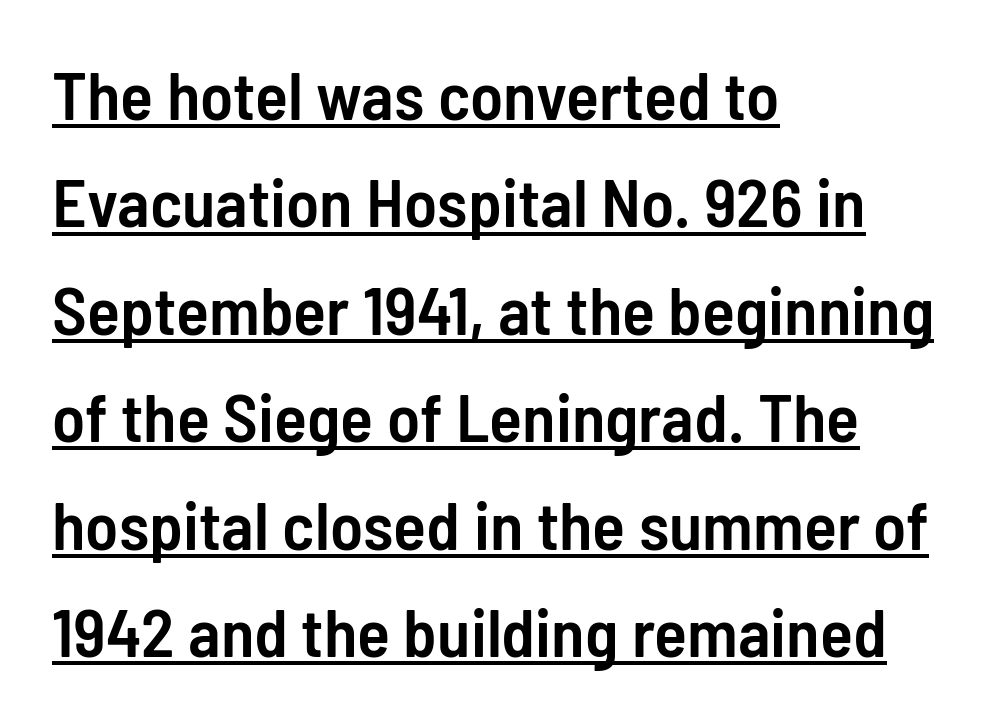
Ascenders rise straight up at ninety degrees. Spacing verdict: proportional, widths tailored to each character. The lines in this sample share a left origin and differ only in where they stop. How would I describe the line gaps? Plain and ordinary. Inter-character spacing is left at the font's built-in metrics.
